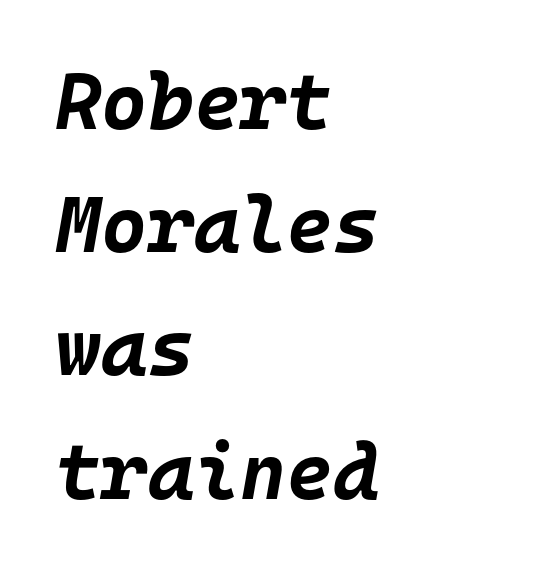
The image shows 79 px bold type, italic (leaning right), monospaced; set left-aligned, normal line spacing (1.56x), normal letter spacing, not underlined; low stroke contrast and a large x-height.
